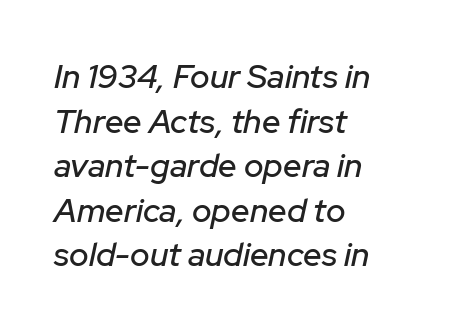
The image shows 33 px text type, italic (leaning right); set left-aligned, normal line spacing (1.35x), normal letter spacing, not underlined; low stroke contrast and a medium x-height.
